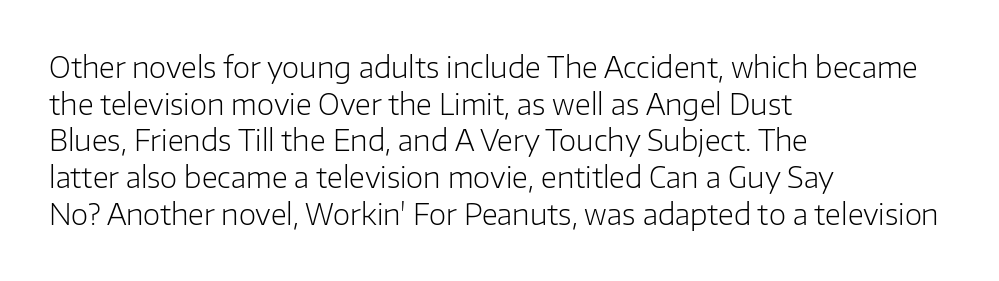
{"serif": "no", "italic": "no", "bold": "no", "weight": "light", "width": "normal", "stroke_contrast": "low", "x_height": "medium", "monospaced": "no", "underline": "no", "align": "left", "line_spacing": "normal", "line_spacing_ratio": 1.31, "letter_spacing": "normal", "letter_spacing_em": 0.0, "glyph_px": 28}
